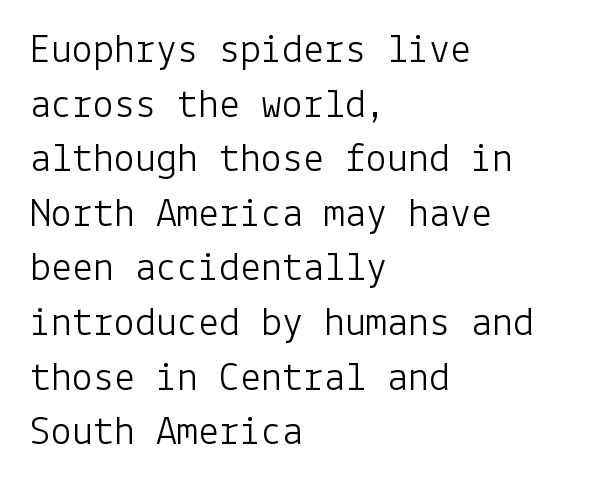
A typesetter would label this face a sans. Honestly, there is no underline to notice here at all. The passage shown stacks its lines at a standard gap. Is this a heavy cut? Hardly; it is regular or lighter. The rendering keeps characters at their native spacing. Casual observation: everything's shoved over to the left.
